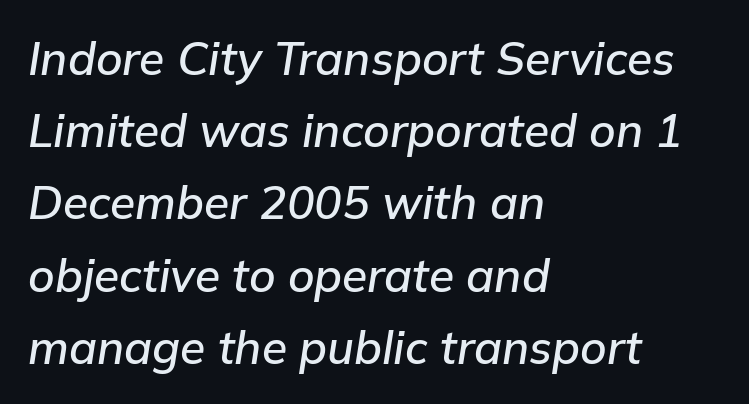
The rendering anchors every line to the left-hand side. Slanted lettering throughout. The leading is moderate, giving the passage an even texture. Compared with typical body copy, the letter spacing here is the same. The face used here is proportionally spaced, like ordinary book or web type.
